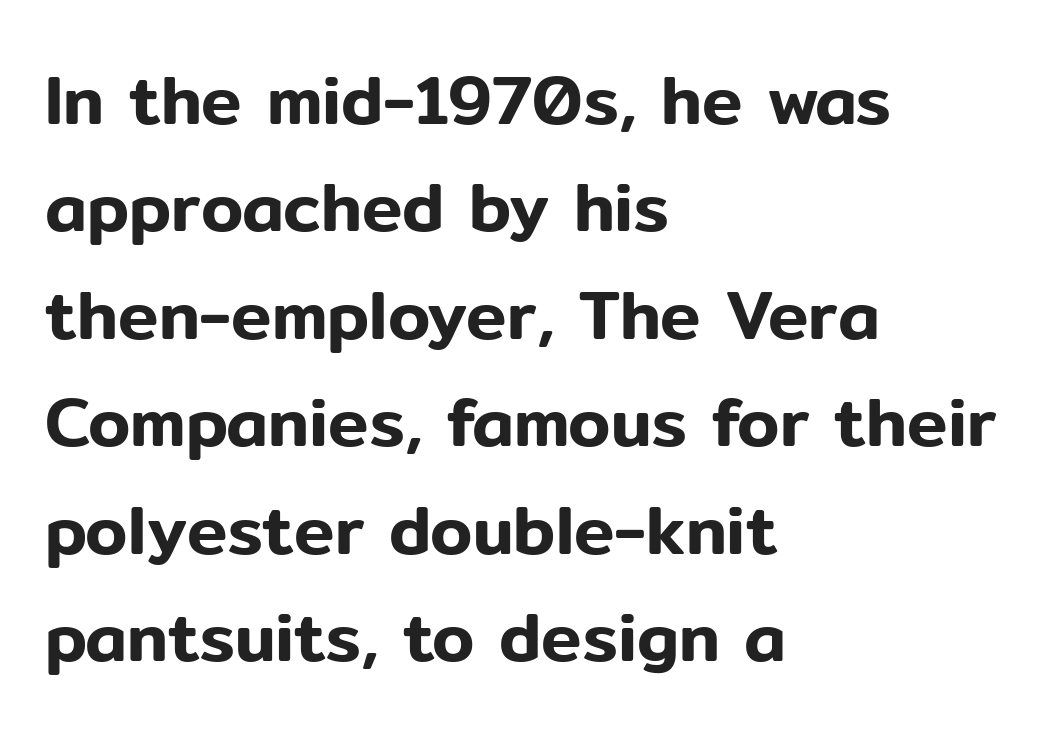
The image shows 68 px sans-serif type, upright; set left-aligned, normal line spacing (1.58x), normal letter spacing, not underlined; low stroke contrast and a medium x-height.
